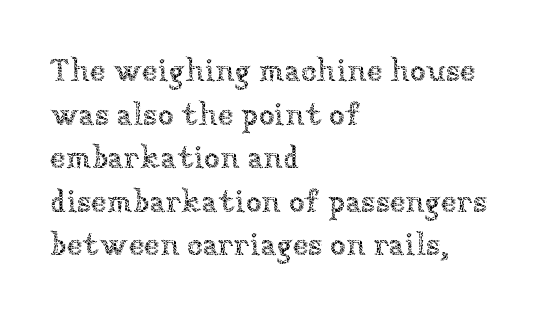
{"italic": "no", "bold": "no", "weight": "thin", "width": "normal", "stroke_contrast": "low", "x_height": "medium", "monospaced": "no", "underline": "no", "align": "left", "line_spacing": "normal", "line_spacing_ratio": 1.36, "letter_spacing": "normal", "letter_spacing_em": 0.0, "glyph_px": 32}
